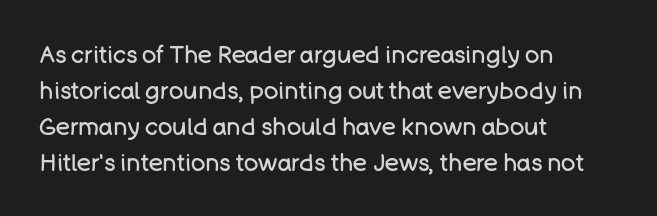
There is no visible air inserted between adjacent glyphs. The rendering anchors every line to the left-hand side. Counters stay open thanks to moderate or lighter strokes. Is there much room between lines? A standard amount, neither cramped nor airy. Type without underlining.
